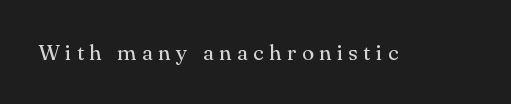
The image shows 22 px text type, upright; set unusually wide letter spacing (+0.25 em), not underlined.
